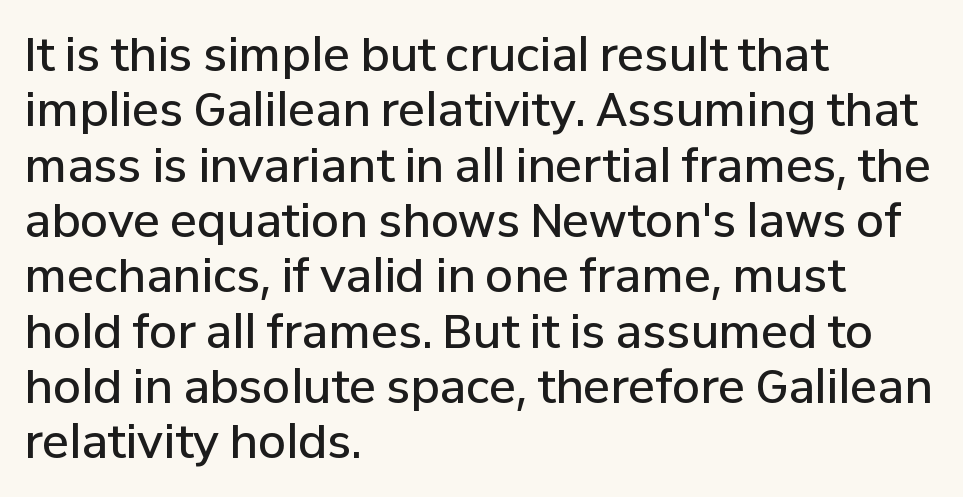
{"serif": "no", "italic": "no", "bold": "semi", "weight": "semibold", "width": "normal", "stroke_contrast": "low", "x_height": "medium", "monospaced": "no", "underline": "no", "align": "left", "line_spacing_ratio": 1.23, "letter_spacing": "normal", "letter_spacing_em": 0.0, "glyph_px": 45}
